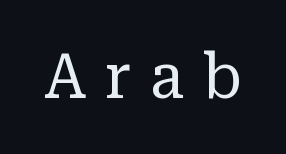
The image shows 62 px regular-weight serif type, upright; set unusually wide letter spacing (+0.3 em), not underlined; low stroke contrast and a medium x-height.
